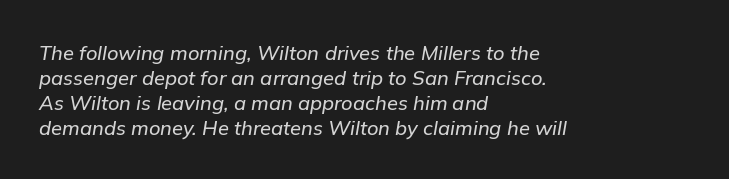
Q: Is the text italic (slanted)? A: Yes, it leans right by about 9 degrees.
Q: Is the text underlined? A: No.
Q: How is the paragraph aligned? A: Left-aligned.
Q: Is the spacing between letters normal or unusually wide? A: Normal.
Q: Is the spacing between lines tight, normal or loose? A: Normal.
